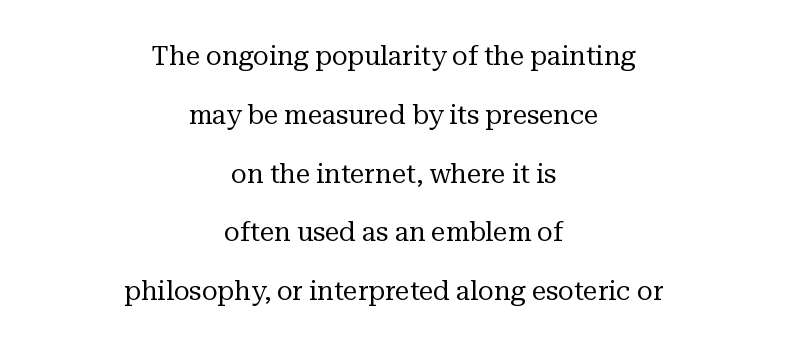
The image shows 26 px text type, upright; set centered, loose line spacing (2.26x), normal letter spacing, not underlined.
